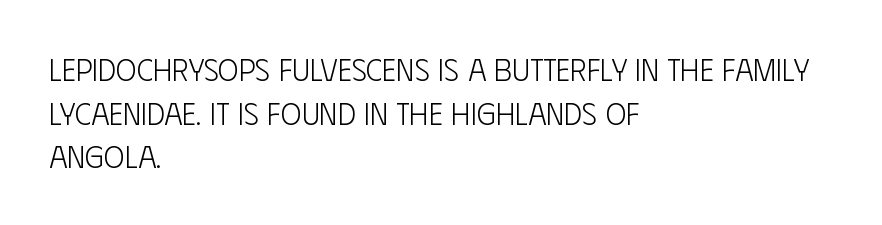
Typeset ragged right — the left edge is the straight one. Evenly set lines give the paragraph a standard silhouette. The foot of each line stays bare and open. No letter is thick-stroked: the sample isn't bold. Spacing verdict: proportional, widths tailored to each character.
